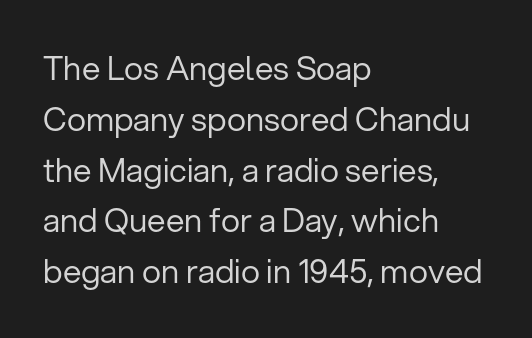
Q: Is the text bold? A: No.
Q: Is the text italic (slanted)? A: No, it is upright.
Q: Is the typeface a serif or a sans-serif typeface? A: Sans-serif.
Q: Is the text underlined? A: No.
Q: How is the paragraph aligned? A: Left-aligned.
Q: Is the spacing between letters normal or unusually wide? A: Normal.
Q: Is the spacing between lines tight, normal or loose? A: Normal.
Q: Width (condensed, normal, or wide)? A: Normal.
Q: Stroke contrast? A: Low.
Q: x-height? A: Medium.
Q: Monospaced? A: No.
